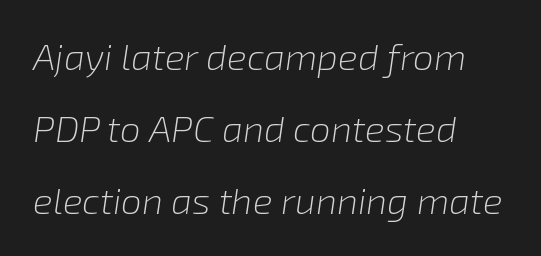
Every character sits at an angle, as italics do. A classic flush-left, rag-right setting is used for this passage. Compared with a typical body face, this is equally light or lighter still. Here the glyphs are tracked normally, forming tight word shapes. How would I describe the line gaps? Wide and relaxed. Clear beneath every line of the passage.
